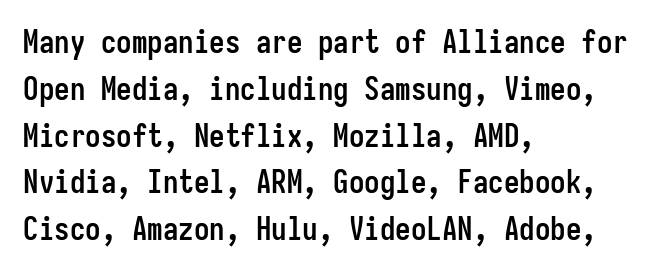
Q: Is the text bold? A: Yes.
Q: Is the text italic (slanted)? A: No, it is upright.
Q: Is the typeface a serif or a sans-serif typeface? A: Sans-serif.
Q: Is the text underlined? A: No.
Q: How is the paragraph aligned? A: Left-aligned.
Q: Is the spacing between letters normal or unusually wide? A: Normal.
Q: Is the spacing between lines tight, normal or loose? A: Normal.
Q: Width (condensed, normal, or wide)? A: Condensed.
Q: Stroke contrast? A: Low.
Q: x-height? A: Medium.
Q: Monospaced? A: Yes.
